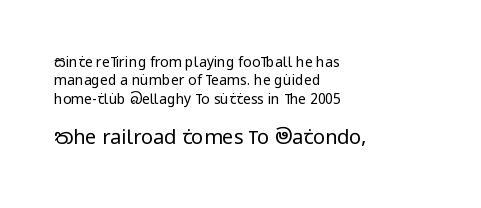
The image shows 20 px text type, upright; set left-aligned, normal line spacing (1.32x), normal letter spacing, not underlined; the second (bottom) block is 1.43x larger.
